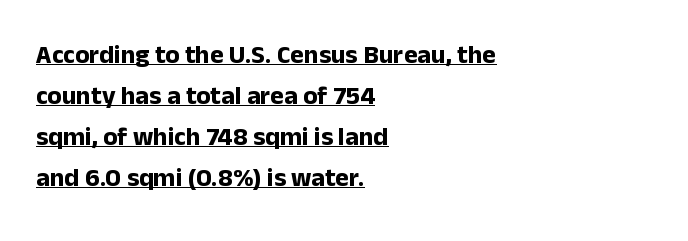
Short note: letters normally spaced. Left-aligned paragraph, ragged on the right. A typesetter would mark this as roman, not italic. These lines sit exactly where default settings would place them. What decoration does the sample have? An underline. Students, this is bold: see how much ink each stroke carries.
